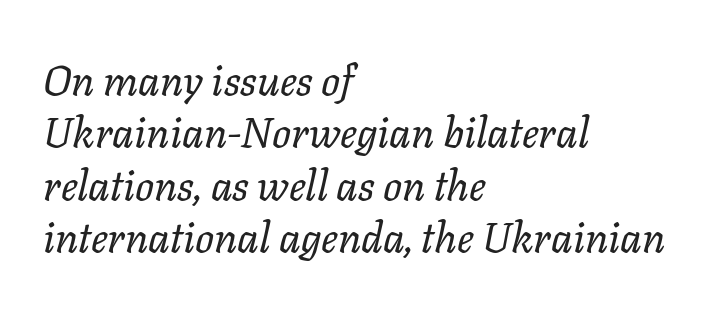
Any mark beneath the type? The region is blank. The type is set solid horizontally, with unmodified tracking. Varying glyph widths throughout — classic text-font behaviour. The typesetting does not lean heavy: it is not bold.
